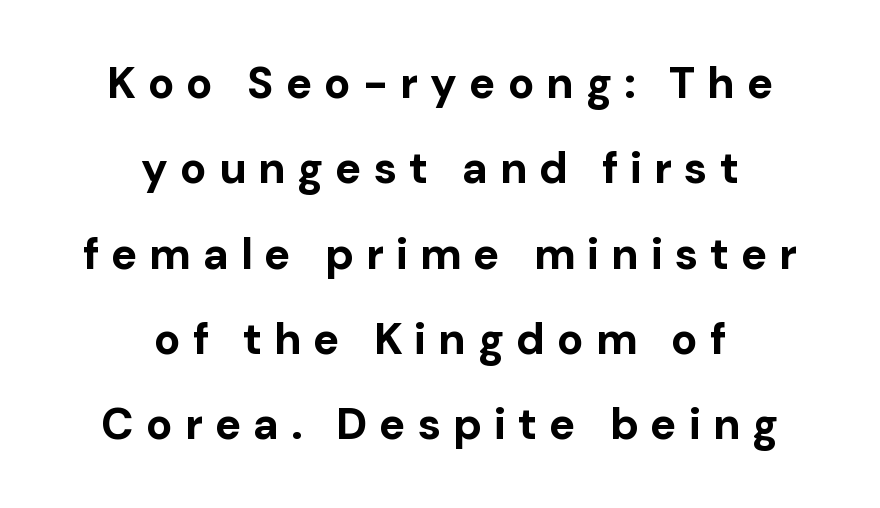
{"serif": "no", "italic": "no", "bold": "yes", "weight": "bold", "width": "normal", "stroke_contrast": "low", "x_height": "medium", "monospaced": "no", "underline": "no", "align": "center", "line_spacing": "loose", "line_spacing_ratio": 1.94, "letter_spacing": "wide", "letter_spacing_em": 0.27, "glyph_px": 44}
